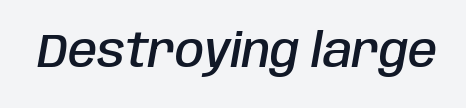
The image shows 47 px semibold, condensed type, italic (leaning right); set normal letter spacing, not underlined; low stroke contrast and a large x-height.
